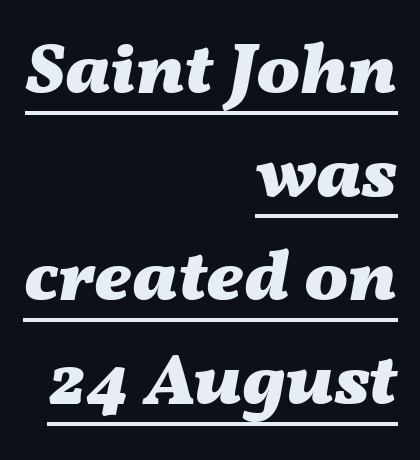
The image shows 73 px heavy, wide type, italic (leaning right); set right-aligned, normal line spacing (1.42x), normal letter spacing, underlined; medium stroke contrast and a medium x-height.
